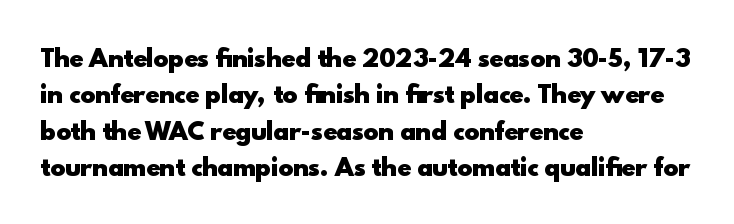
The text block is weighted toward the left margin, trailing off unevenly rightward. These lines carry a lot of weight — the face is fully bold. The letters stand upright; this is a roman face. Each row of text sits above clean, open space. This rendering leaves character spacing at its baseline value.
